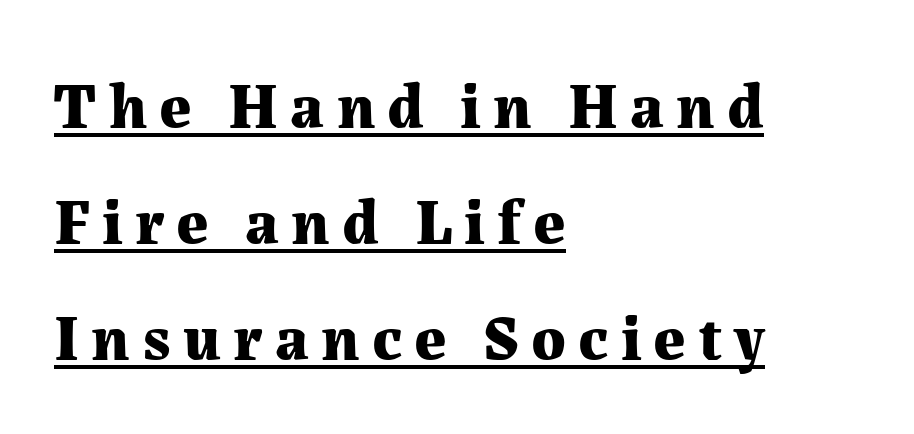
The image shows 64 px bold serif type, upright; set left-aligned, line spacing 1.81x, underlined; medium stroke contrast and a medium x-height.
